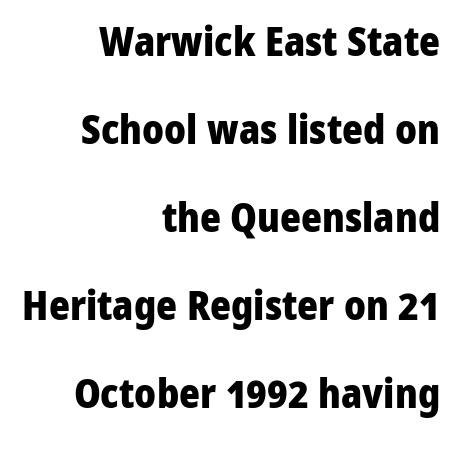
Students, observe: this is what heavily led, spacious text looks like. Italic? Not at all — the glyphs are vertical. Line endings align vertically; line beginnings do not. This rendering features lettering with no underline. Regarding serifs, this sample does without them. The rendering uses natural spacing where letterforms have individual widths.
